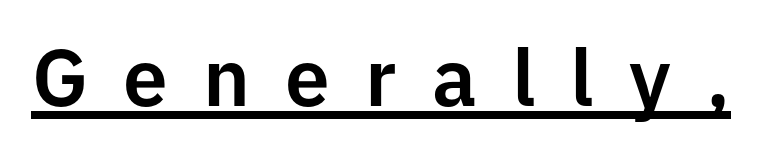
{"serif": "no", "italic": "no", "width": "normal", "stroke_contrast": "low", "x_height": "medium", "monospaced": "no", "underline": "yes", "letter_spacing": "wide", "letter_spacing_em": 0.44, "glyph_px": 80}
